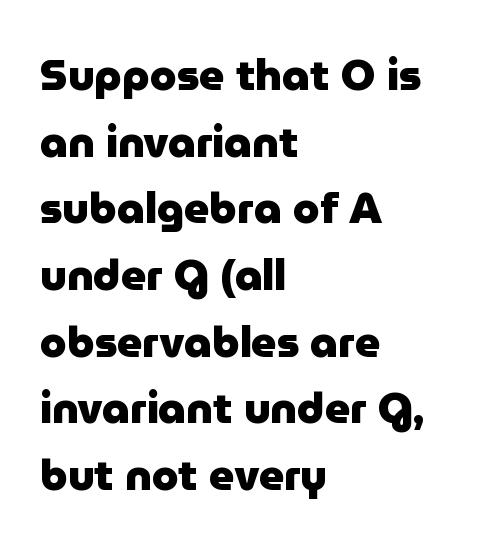
The image shows 43 px heavy sans-serif type, upright; set left-aligned, normal line spacing (1.55x), normal letter spacing, not underlined; low stroke contrast and a medium x-height.
